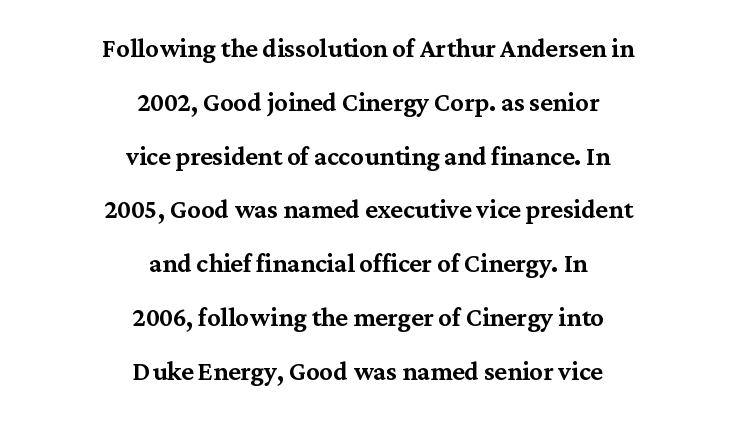
Q: Is the text italic (slanted)? A: No, it is upright.
Q: Is the typeface a serif or a sans-serif typeface? A: Serif.
Q: Is the text underlined? A: No.
Q: How is the paragraph aligned? A: Centered.
Q: Is the spacing between letters normal or unusually wide? A: Normal.
Q: Is the spacing between lines tight, normal or loose? A: Normal.
Q: Width (condensed, normal, or wide)? A: Normal.
Q: Stroke contrast? A: Medium.
Q: x-height? A: Medium.
Q: Monospaced? A: No.
